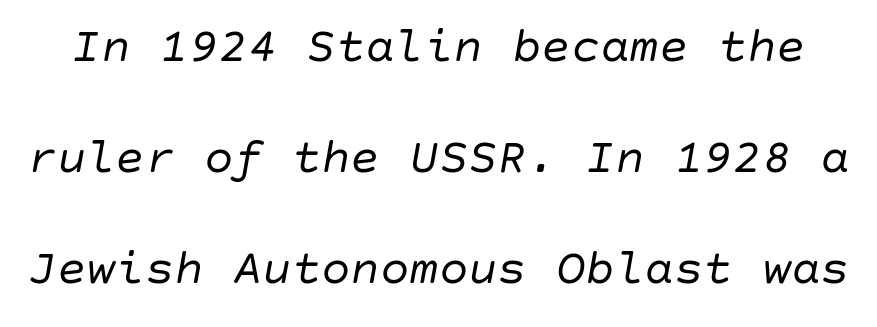
The image shows 49 px regular-weight type, italic (leaning right); set loose line spacing (2.27x), normal letter spacing, not underlined; low stroke contrast and a large x-height.
